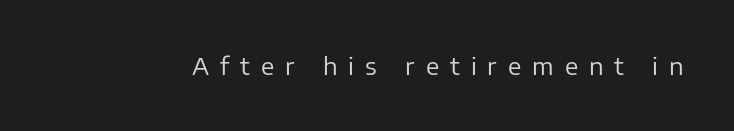
{"italic": "no", "bold": "no", "underline": "no", "letter_spacing": "wide", "letter_spacing_em": 0.46, "glyph_px": 24}
